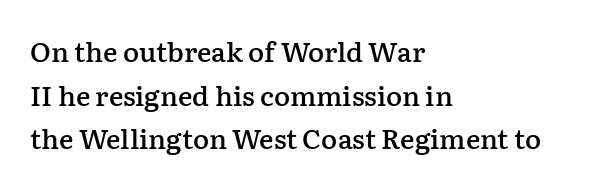
{"italic": "no", "bold": "semi", "underline": "no", "align": "left", "line_spacing": "normal", "line_spacing_ratio": 1.62, "letter_spacing": "normal", "letter_spacing_em": 0.0, "glyph_px": 27}
